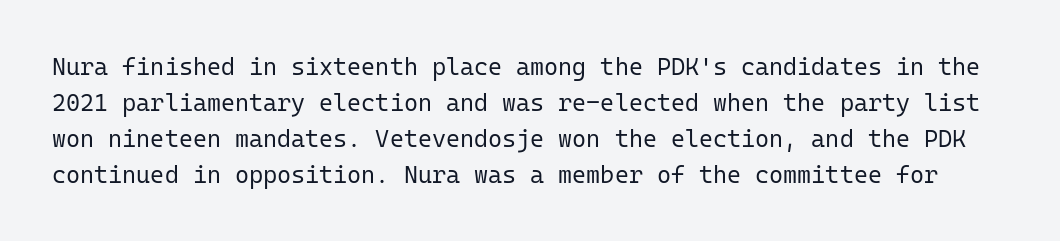
{"italic": "no", "bold": "no", "underline": "no", "line_spacing": "normal", "line_spacing_ratio": 1.5, "letter_spacing": "normal", "letter_spacing_em": 0.0, "glyph_px": 24}
